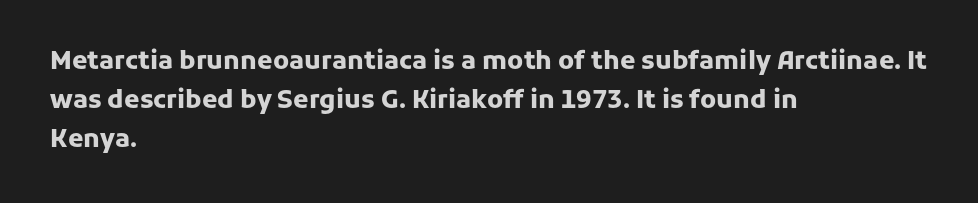
Vertical strokes here are truly vertical. In terms of letterspacing, this is plain default setting. This block has exactly the height ordinary leading produces. Pretty heavy lettering here — definitely bold.
